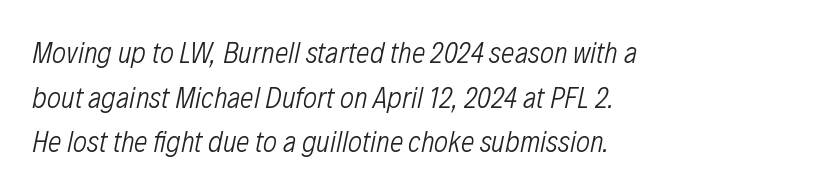
The image shows 30 px light, condensed type, italic (leaning right); set left-aligned, normal line spacing (1.49x), normal letter spacing, not underlined; low stroke contrast and a medium x-height.
